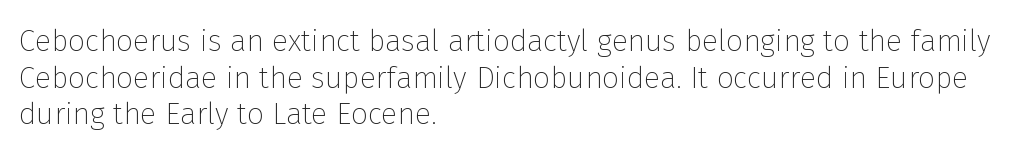
{"serif": "no", "italic": "no", "bold": "no", "weight": "thin", "width": "normal", "stroke_contrast": "low", "x_height": "medium", "monospaced": "no", "underline": "no", "align": "left", "line_spacing_ratio": 1.22, "letter_spacing": "normal", "letter_spacing_em": 0.0, "glyph_px": 30}
